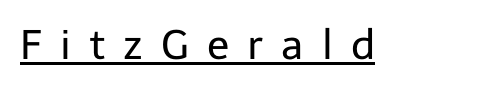
The image shows 41 px regular-weight sans-serif type, upright; set unusually wide letter spacing (+0.44 em), underlined; low stroke contrast and a medium x-height.
